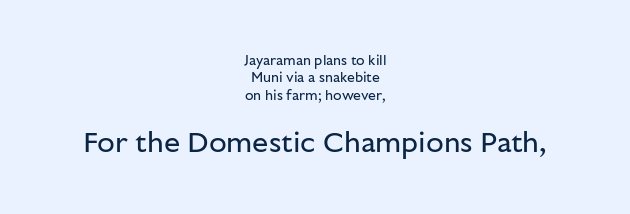
Note: smaller setting up top, larger setting below. One-word summary of the alignment: center. Quick note: underline off. Regarding leading, the lines here are spaced in the standard way. The type is set solid horizontally, with unmodified tracking. Stem width sits at or under what a default text font uses.
